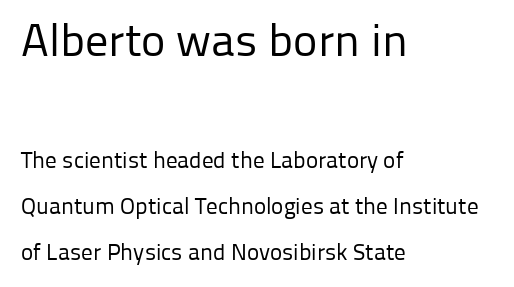
The image shows 46 px regular-weight sans-serif type, upright; set left-aligned, loose line spacing (2.0x), normal letter spacing, not underlined; the first (top) block is 2.0x larger; low stroke contrast and a medium x-height.
